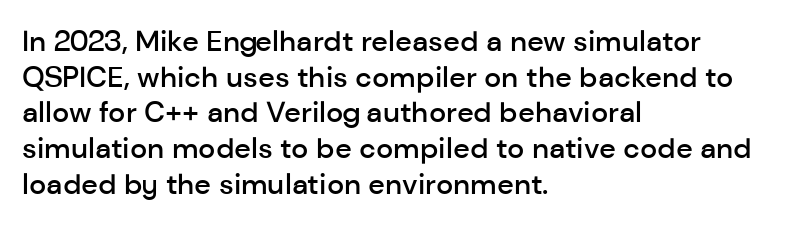
Caption: semibold face, moderately heavy strokes. The passage is arranged the way most books set body copy — flush left. The passage shown is typeset with a sans-serif family. A clean baseline with only descenders dipping below it. Here the designer chose a conventional face with non-uniform glyph widths. Does extra space separate the letters? No, they use regular spacing.
